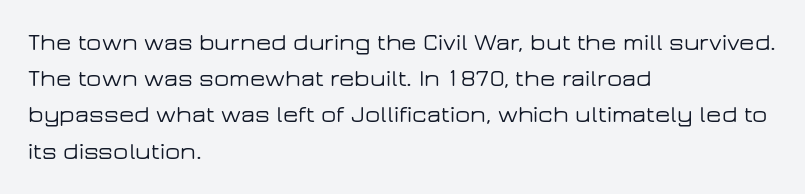
{"italic": "no", "underline": "no", "align": "left", "line_spacing": "normal", "line_spacing_ratio": 1.45, "letter_spacing": "normal", "letter_spacing_em": 0.0, "glyph_px": 25}
